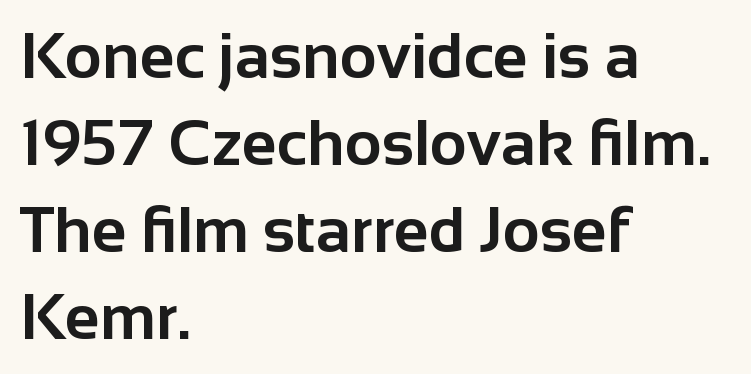
{"serif": "no", "italic": "no", "bold": "yes", "weight": "bold", "width": "normal", "stroke_contrast": "low", "x_height": "medium", "monospaced": "no", "underline": "no", "align": "left", "line_spacing": "normal", "line_spacing_ratio": 1.36, "letter_spacing": "normal", "letter_spacing_em": 0.0, "glyph_px": 64}
